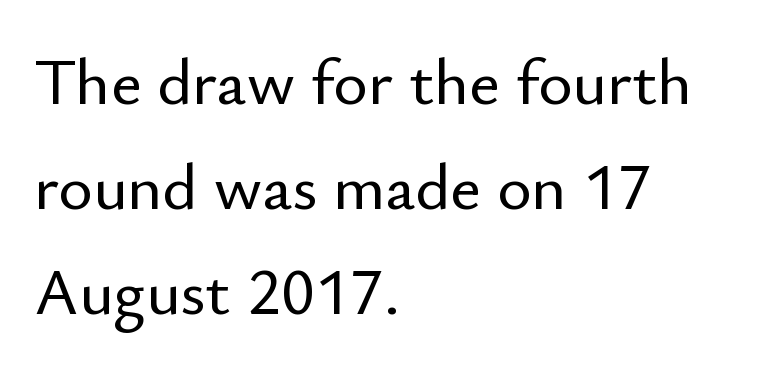
Any mark beneath the type? The region is blank. The passage is arranged the way most books set body copy — flush left. Varying glyph widths throughout — classic text-font behaviour. Is the letter spacing exaggerated? No — it looks like the ordinary default. Notice how descenders clear the ascenders below comfortably — that's standard leading. This sample uses a sans-serif face.
